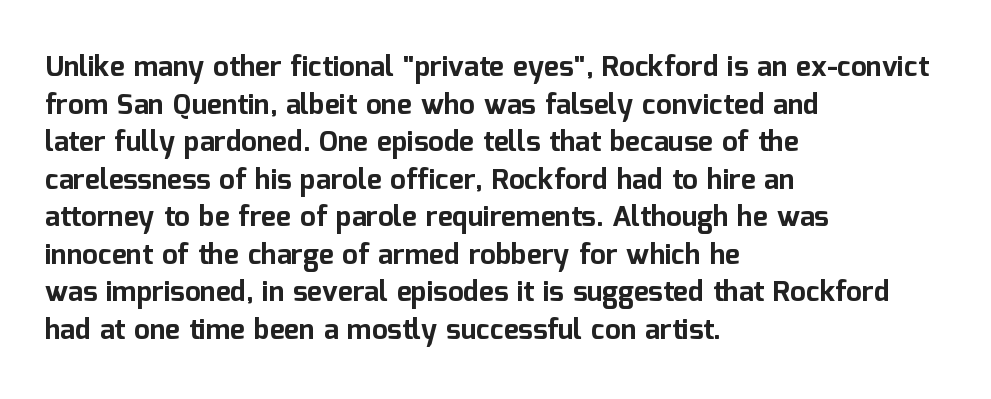
Q: Is the text bold? A: Yes.
Q: Is the text italic (slanted)? A: No, it is upright.
Q: Is the typeface a serif or a sans-serif typeface? A: Sans-serif.
Q: Is the text underlined? A: No.
Q: How is the paragraph aligned? A: Left-aligned.
Q: Is the spacing between letters normal or unusually wide? A: Normal.
Q: Is the spacing between lines tight, normal or loose? A: Normal.
Q: Width (condensed, normal, or wide)? A: Normal.
Q: Stroke contrast? A: Low.
Q: x-height? A: Medium.
Q: Monospaced? A: No.
